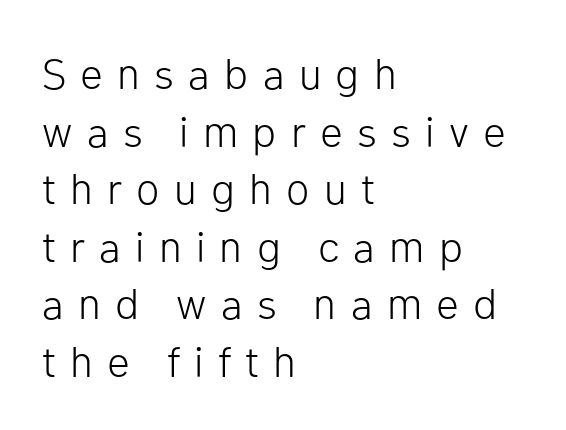
Quick note: interline space is typical. Letters have the restrained weight of plain body copy at most. The space beneath each line is pristine and unruled. Does the lettering tilt? It doesn't — this is upright. These lines are composed in type without serifs.
